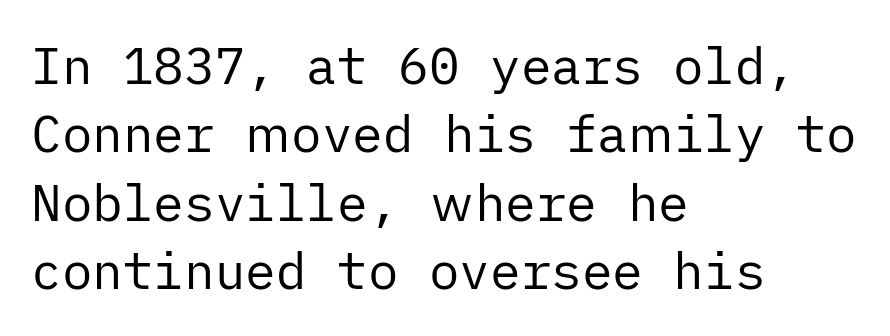
{"serif": "no", "italic": "no", "bold": "no", "weight": "regular", "width": "normal", "stroke_contrast": "low", "x_height": "medium", "underline": "no", "align": "left", "line_spacing": "normal", "line_spacing_ratio": 1.34, "letter_spacing": "normal", "letter_spacing_em": 0.0, "glyph_px": 51}
